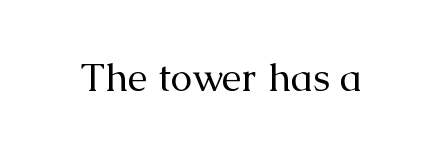
Varying glyph widths throughout — classic text-font behaviour. Words float on clear page, feet unadorned. These glyphs show unthickened strokes, regular width or finer. You could call the tracking neutral — neither tight nor loose. These lines were composed using upright roman letters.
